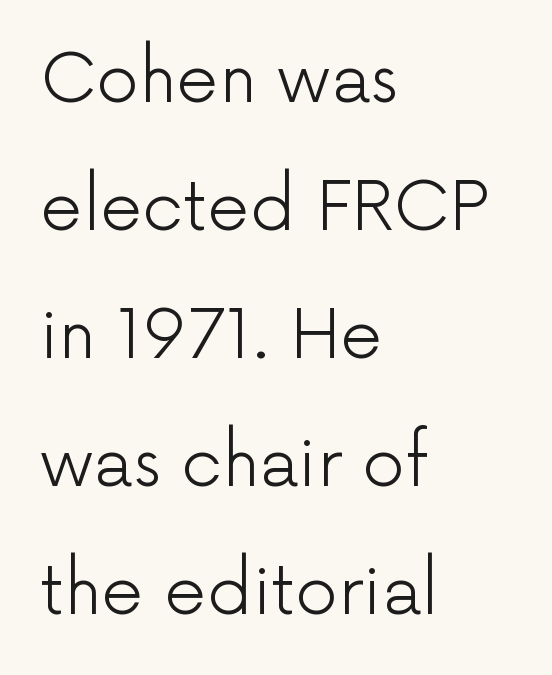
Think of a printed novel: that variable character pitch is what you see here. Notice the wide empty band between every row — that's loose leading. Stems here are at most as thick as an everyday book face. Typeset ragged right — the left edge is the straight one.
